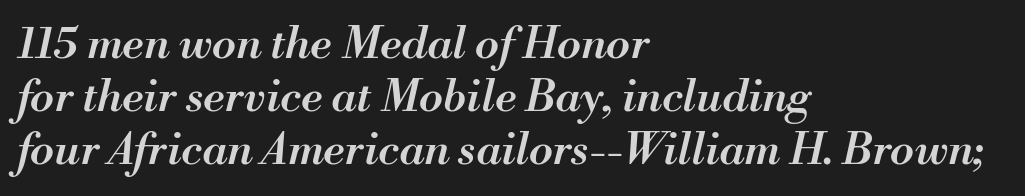
Q: Is the text bold? A: Semi-bold.
Q: Is the text italic (slanted)? A: Yes, it leans right by about 13 degrees.
Q: Is the text underlined? A: No.
Q: How is the paragraph aligned? A: Left-aligned.
Q: Is the spacing between letters normal or unusually wide? A: Normal.
Q: Width (condensed, normal, or wide)? A: Normal.
Q: Stroke contrast? A: Medium.
Q: x-height? A: Small.
Q: Monospaced? A: No.
